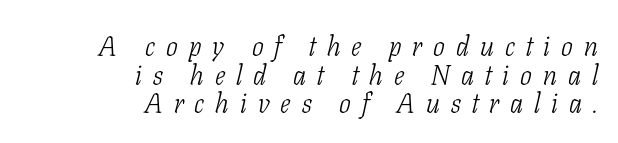
These lines are composed in type with serifs. A clean baseline with only descenders dipping below it. In terms of posture, this sample is oblique. Do the characters align in a grid? No, the font is proportional.
